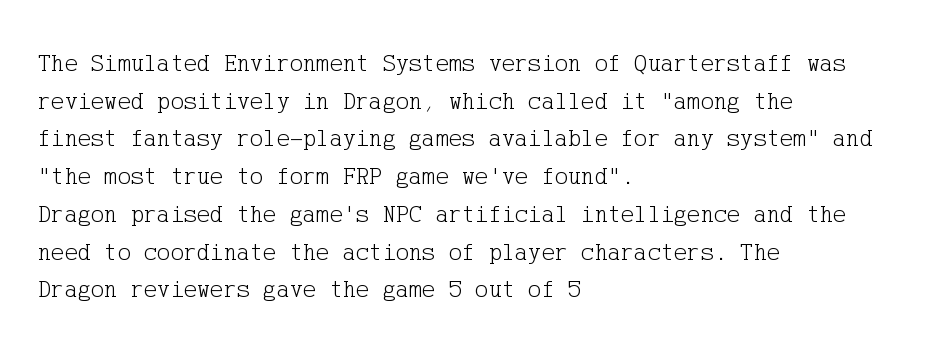
Q: Is the text bold? A: No.
Q: Is the text italic (slanted)? A: No, it is upright.
Q: Is the text underlined? A: No.
Q: How is the paragraph aligned? A: Left-aligned.
Q: Is the spacing between letters normal or unusually wide? A: Normal.
Q: Is the spacing between lines tight, normal or loose? A: Normal.
